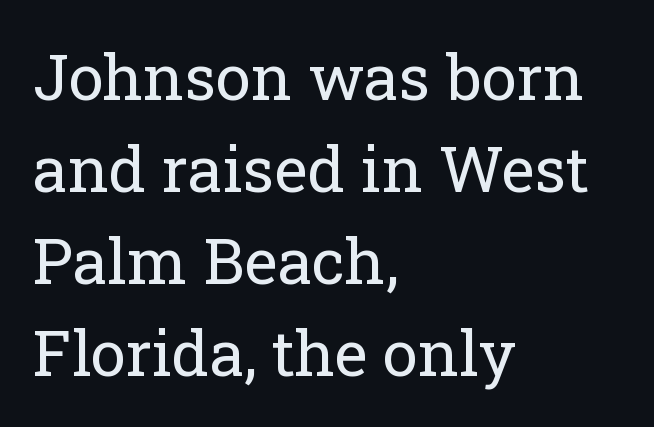
Letters have the restrained weight of plain body copy at most. The paragraph shown leans on its left margin. Think of a printed novel: that variable character pitch is what you see here. This rendering features lettering with no underline. Look at the bottom of the vertical strokes: they flare into serifs here. The face used here is rendered with its standard letterfit.
